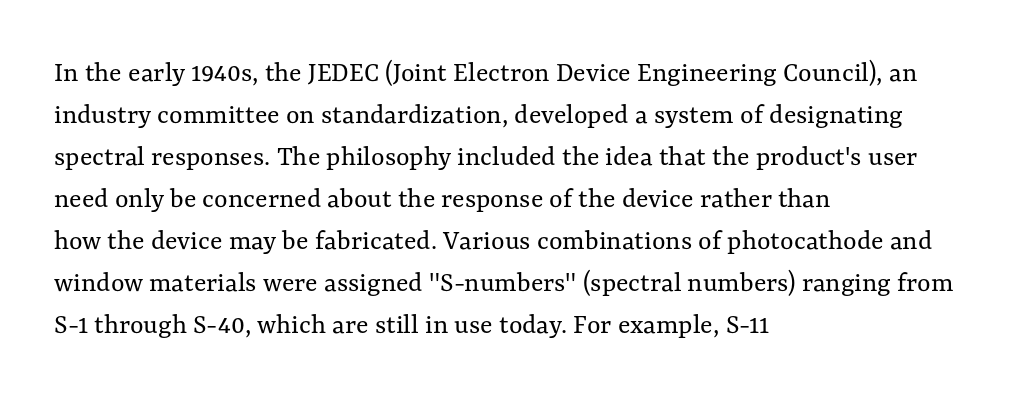
The image shows 29 px regular-weight type, upright; set left-aligned, normal line spacing (1.45x), normal letter spacing, not underlined; medium stroke contrast and a medium x-height.
